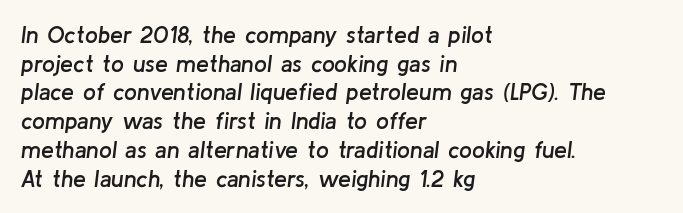
The image shows 23 px text type, italic (leaning right); set left-aligned, normal line spacing (1.25x), normal letter spacing, not underlined.
